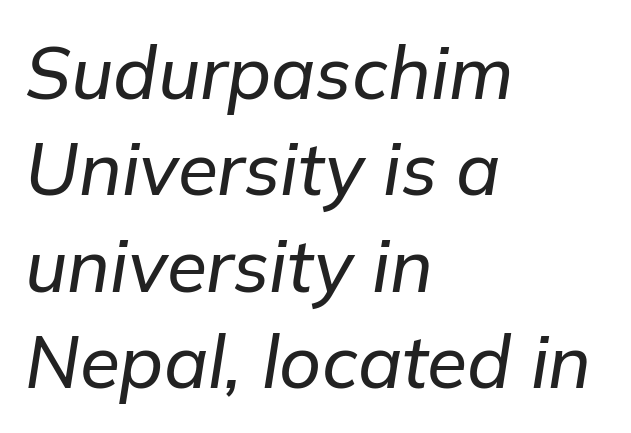
Q: Is the text italic (slanted)? A: Yes, it leans right by about 9 degrees.
Q: Is the text underlined? A: No.
Q: How is the paragraph aligned? A: Left-aligned.
Q: Is the spacing between letters normal or unusually wide? A: Normal.
Q: Is the spacing between lines tight, normal or loose? A: Normal.
Q: Width (condensed, normal, or wide)? A: Normal.
Q: Stroke contrast? A: Low.
Q: x-height? A: Medium.
Q: Monospaced? A: No.
